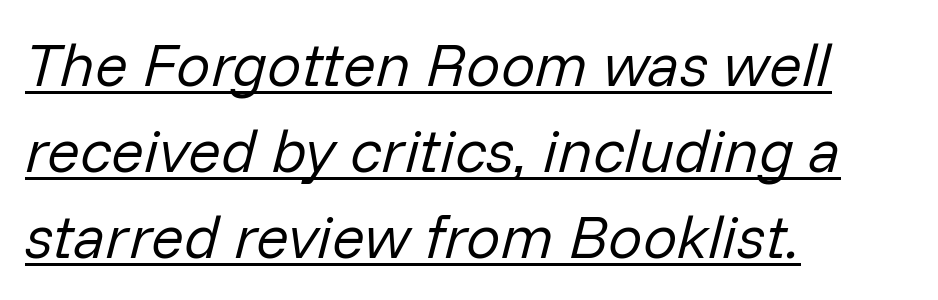
Students, observe: this is what conventionally led text looks like. The tracking reads as untouched default to a designer's eye. All the whitespace from short lines collects on the right. A typesetter would call this proportional, since set widths differ per character. Notice how the stems are inclined rather than vertical — that's the hallmark of italics. The characters are drawn with everyday or finer stroke widths.
